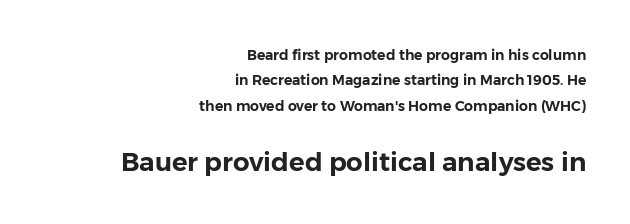
The image shows 26 px text type, upright; set right-aligned, line spacing 1.82x, normal letter spacing, not underlined; the second (bottom) block is 1.86x larger.
